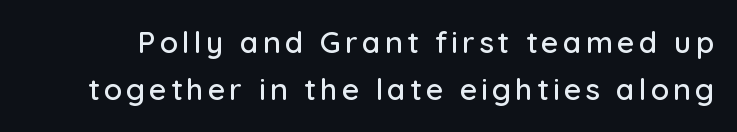
{"serif": "no", "italic": "no", "width": "normal", "stroke_contrast": "low", "x_height": "medium", "monospaced": "no", "underline": "no", "line_spacing": "normal", "line_spacing_ratio": 1.57, "glyph_px": 30}
